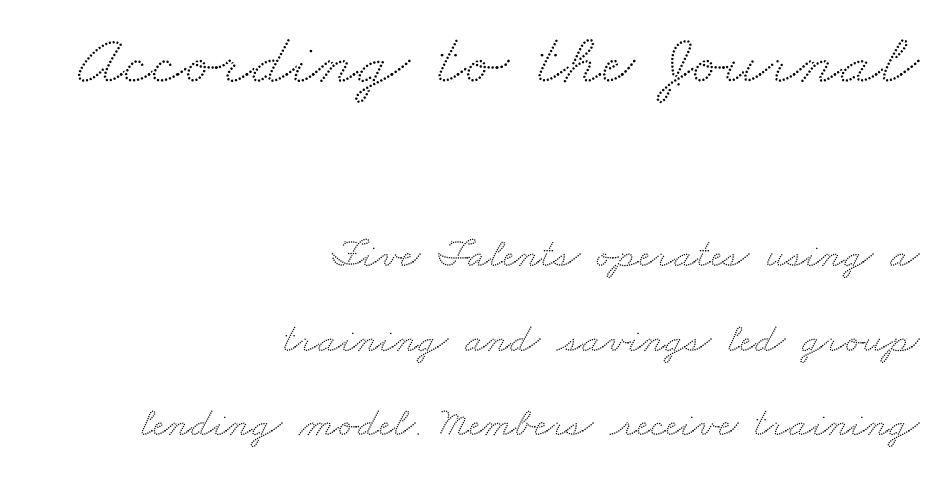
{"serif": "yes", "width": "wide", "stroke_contrast": "medium", "x_height": "small", "monospaced": "no", "underline": "no", "align": "right", "line_spacing": "loose", "line_spacing_ratio": 2.01, "letter_spacing": "normal", "letter_spacing_em": 0.0, "larger_block": "first", "size_ratio": 1.74, "glyph_px": 73}
